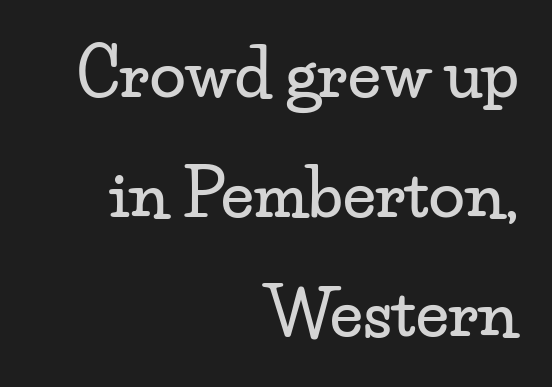
{"serif": "yes", "italic": "no", "width": "wide", "stroke_contrast": "low", "x_height": "small", "monospaced": "no", "underline": "no", "align": "right", "line_spacing_ratio": 1.84, "letter_spacing": "normal", "letter_spacing_em": 0.0, "glyph_px": 65}
